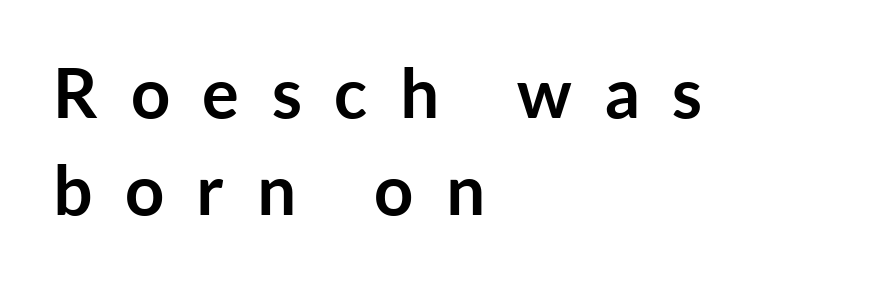
Q: Is the text bold? A: Yes.
Q: Is the text italic (slanted)? A: No, it is upright.
Q: Is the typeface a serif or a sans-serif typeface? A: Sans-serif.
Q: Is the text underlined? A: No.
Q: How is the paragraph aligned? A: Left-aligned.
Q: Is the spacing between letters normal or unusually wide? A: Unusually wide.
Q: Is the spacing between lines tight, normal or loose? A: Normal.
Q: Width (condensed, normal, or wide)? A: Normal.
Q: Stroke contrast? A: Low.
Q: x-height? A: Medium.
Q: Monospaced? A: No.
